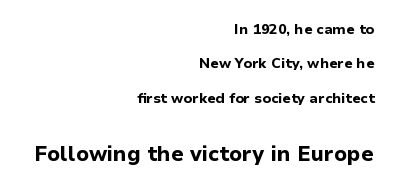
{"italic": "no", "bold": "yes", "underline": "no", "align": "right", "line_spacing": "loose", "line_spacing_ratio": 2.46, "letter_spacing": "normal", "letter_spacing_em": 0.0, "larger_block": "second", "size_ratio": 1.5, "glyph_px": 21}
